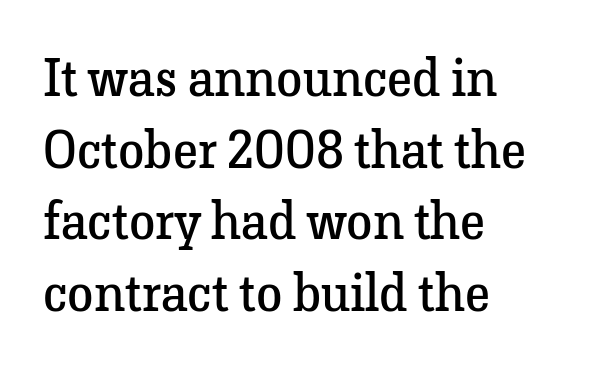
The image shows 53 px regular-weight serif type, upright; set left-aligned, normal line spacing (1.35x), normal letter spacing, not underlined; low stroke contrast and a medium x-height.
